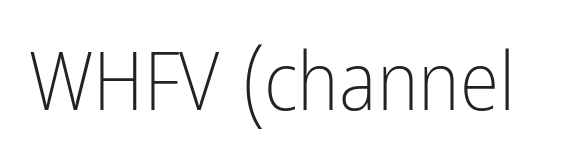
Q: Is the text bold? A: No.
Q: Is the text italic (slanted)? A: No, it is upright.
Q: Is the typeface a serif or a sans-serif typeface? A: Sans-serif.
Q: Is the text underlined? A: No.
Q: Is the spacing between letters normal or unusually wide? A: Normal.
Q: Width (condensed, normal, or wide)? A: Condensed.
Q: Stroke contrast? A: Low.
Q: x-height? A: Medium.
Q: Monospaced? A: No.
